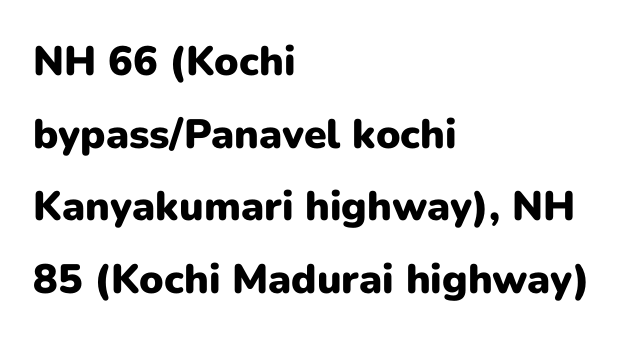
{"serif": "no", "italic": "no", "bold": "yes", "weight": "heavy", "width": "normal", "stroke_contrast": "low", "x_height": "medium", "monospaced": "no", "underline": "no", "align": "left", "line_spacing_ratio": 1.77, "letter_spacing": "normal", "letter_spacing_em": 0.0, "glyph_px": 41}
